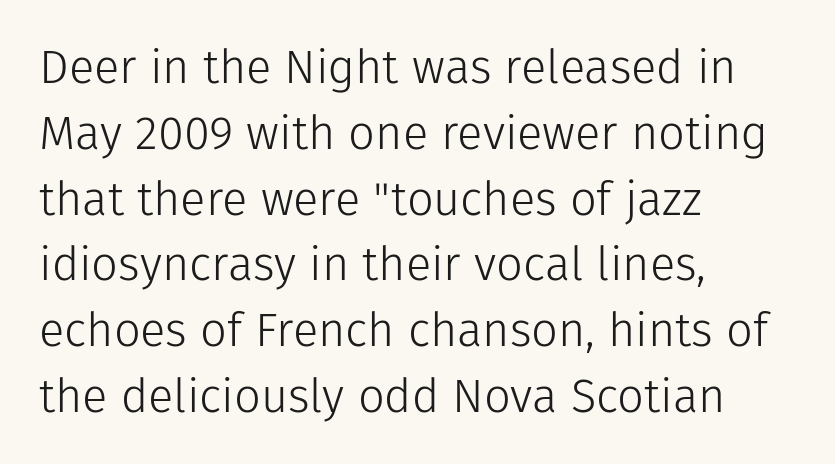
Q: Is the text bold? A: No.
Q: Is the text italic (slanted)? A: No, it is upright.
Q: Is the typeface a serif or a sans-serif typeface? A: Sans-serif.
Q: Is the text underlined? A: No.
Q: How is the paragraph aligned? A: Left-aligned.
Q: Is the spacing between letters normal or unusually wide? A: Normal.
Q: Is the spacing between lines tight, normal or loose? A: Normal.
Q: Width (condensed, normal, or wide)? A: Normal.
Q: Stroke contrast? A: Low.
Q: x-height? A: Medium.
Q: Monospaced? A: No.
